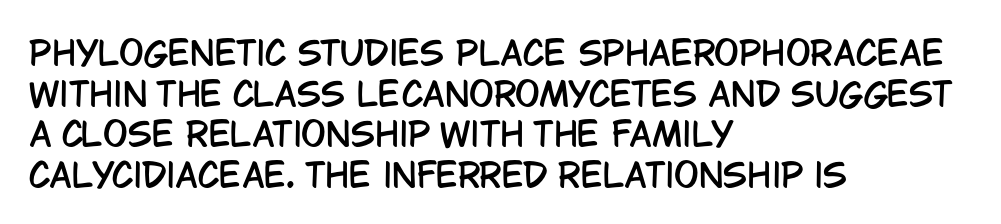
{"serif": "no", "italic": "no", "width": "condensed", "stroke_contrast": "low", "x_height": "large", "monospaced": "no", "underline": "no", "align": "left", "line_spacing_ratio": 1.23, "letter_spacing": "normal", "letter_spacing_em": 0.0, "glyph_px": 33}
